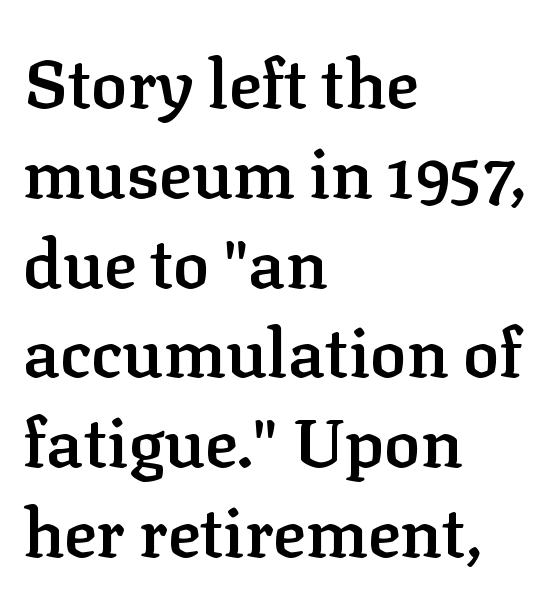
The specimen reads as upright at a glance. Words float on clear page, feet unadorned. Whoever set this chose a conventional vertical rhythm. Strokes here are thickened, but only to semibold level.
